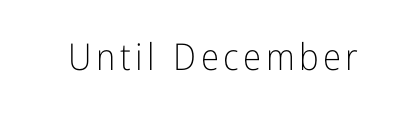
The image shows 37 px light, condensed sans-serif type, upright; set not underlined; low stroke contrast and a medium x-height.
